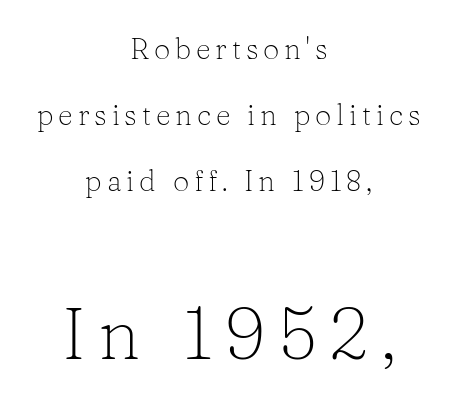
{"serif": "yes", "italic": "no", "bold": "no", "weight": "light", "width": "normal", "stroke_contrast": "low", "x_height": "medium", "monospaced": "no", "underline": "no", "align": "center", "line_spacing": "loose", "line_spacing_ratio": 2.28, "larger_block": "second", "size_ratio": 2.52, "glyph_px": 73}
